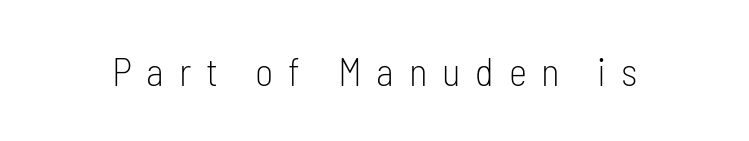
Is the type heavy? It reads as light-to-regular instead. Do the letters lean? They stand straight. The baseline area is clear. The face used here is rendered with a markedly widened letterfit. Nope, no serifs anywhere on these letters. Each letter keeps its own natural width here, so spacing adapts to shape.
